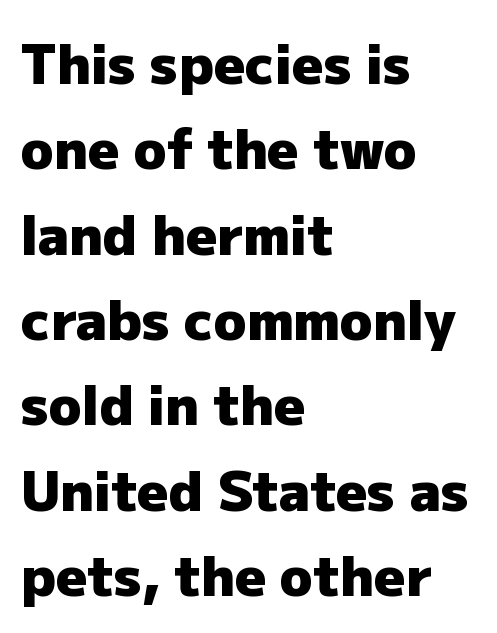
{"serif": "no", "italic": "no", "bold": "yes", "weight": "heavy", "width": "normal", "stroke_contrast": "low", "x_height": "medium", "monospaced": "no", "underline": "no", "align": "left", "line_spacing": "normal", "line_spacing_ratio": 1.58, "letter_spacing": "normal", "letter_spacing_em": 0.0, "glyph_px": 54}
